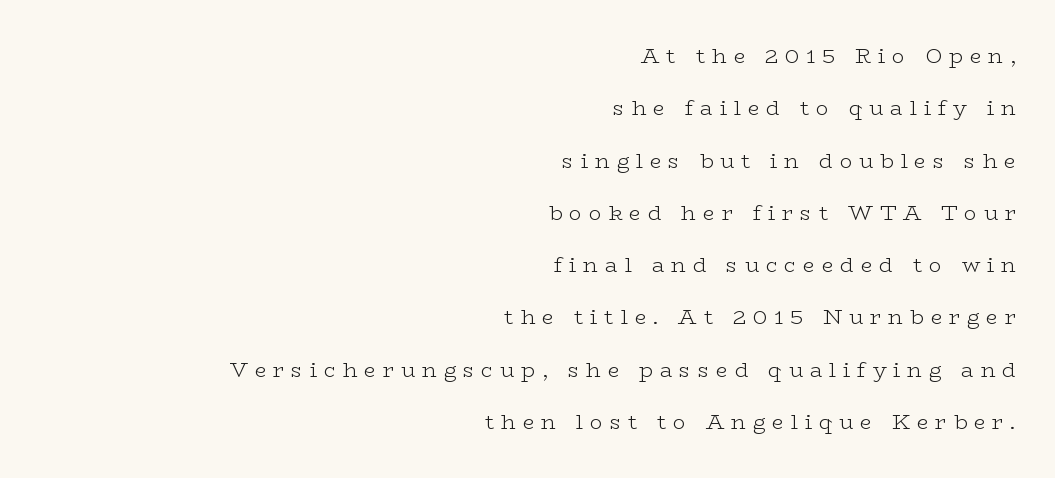
{"italic": "no", "bold": "no", "underline": "no", "align": "right", "line_spacing": "loose", "line_spacing_ratio": 2.49, "letter_spacing": "wide", "letter_spacing_em": 0.33, "glyph_px": 21}
